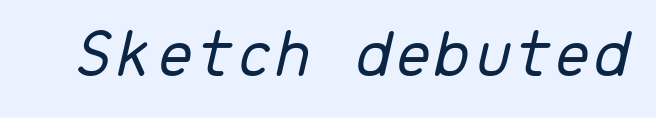
{"italic": "yes", "lean": "right", "slant_degrees": 13, "bold": "no", "weight": "light", "width": "normal", "stroke_contrast": "low", "x_height": "medium", "monospaced": "yes", "underline": "no", "letter_spacing": "normal", "letter_spacing_em": 0.0, "glyph_px": 71}
